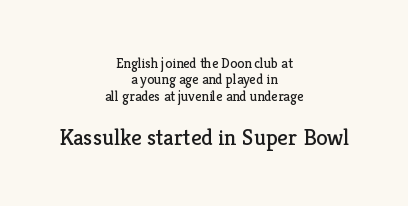
{"italic": "no", "bold": "no", "underline": "no", "align": "center", "line_spacing_ratio": 1.17, "letter_spacing": "normal", "letter_spacing_em": 0.0, "larger_block": "second", "size_ratio": 1.64, "glyph_px": 23}
